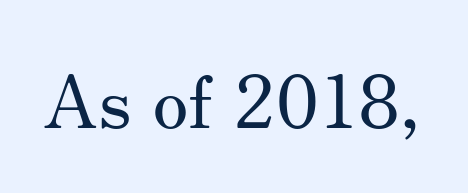
The string is rendered with underlining switched off. The tracking reads as untouched default to a designer's eye. Looks like regular typesetting: each glyph gets only the width it needs. The cut favours lightness, reaching ordinary text weight at its darkest. The font's upright variant was chosen for this text.
